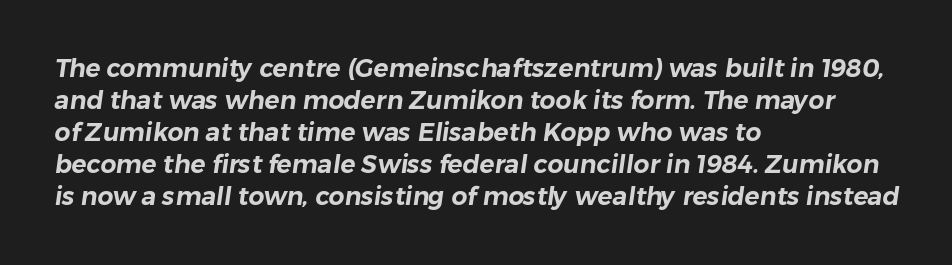
Q: Is the text underlined? A: No.
Q: How is the paragraph aligned? A: Left-aligned.
Q: Is the spacing between letters normal or unusually wide? A: Normal.
Q: Is the spacing between lines tight, normal or loose? A: Normal.
